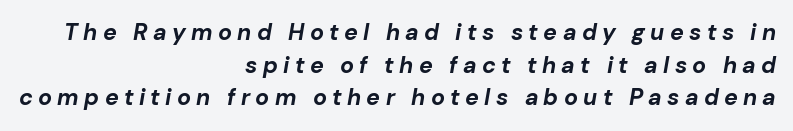
Q: Is the text bold? A: Yes.
Q: Is the text italic (slanted)? A: Yes, it leans right by about 10 degrees.
Q: Is the text underlined? A: No.
Q: How is the paragraph aligned? A: Right-aligned.
Q: Is the spacing between letters normal or unusually wide? A: Unusually wide.
Q: Is the spacing between lines tight, normal or loose? A: Normal.
